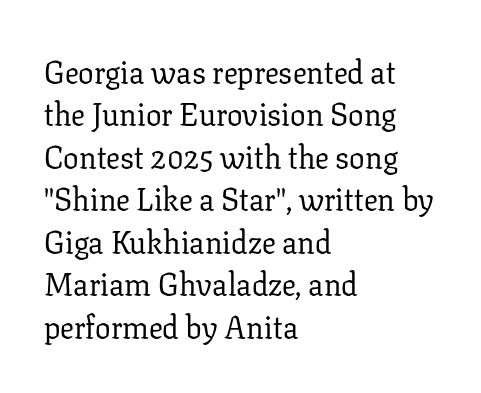
This rendering uses left alignment, leaving the right contour irregular. These lines are composed in type with serifs. The rendering uses natural spacing where letterforms have individual widths. Type without underlining.
